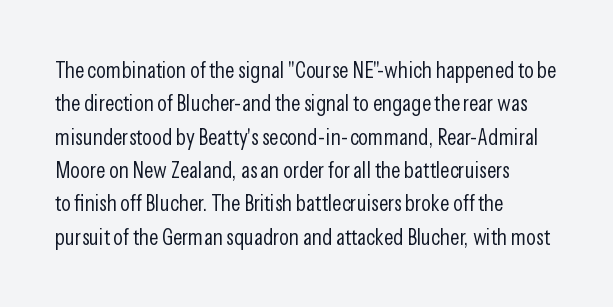
How would I describe the line gaps? Plain and ordinary. Just letters on the line, the space beneath them empty. Alignment: flush left. In terms of posture, this sample is upright.
